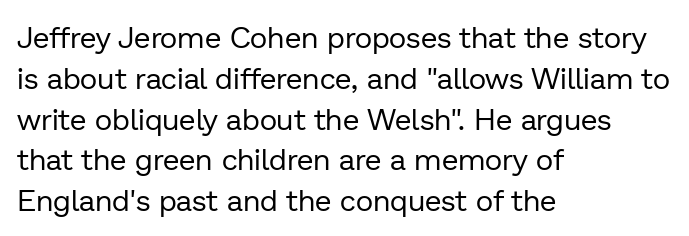
Q: Is the text bold? A: No.
Q: Is the text italic (slanted)? A: No, it is upright.
Q: Is the typeface a serif or a sans-serif typeface? A: Sans-serif.
Q: Is the text underlined? A: No.
Q: How is the paragraph aligned? A: Left-aligned.
Q: Is the spacing between letters normal or unusually wide? A: Normal.
Q: Is the spacing between lines tight, normal or loose? A: Normal.
Q: Width (condensed, normal, or wide)? A: Normal.
Q: Stroke contrast? A: Low.
Q: x-height? A: Medium.
Q: Monospaced? A: No.
